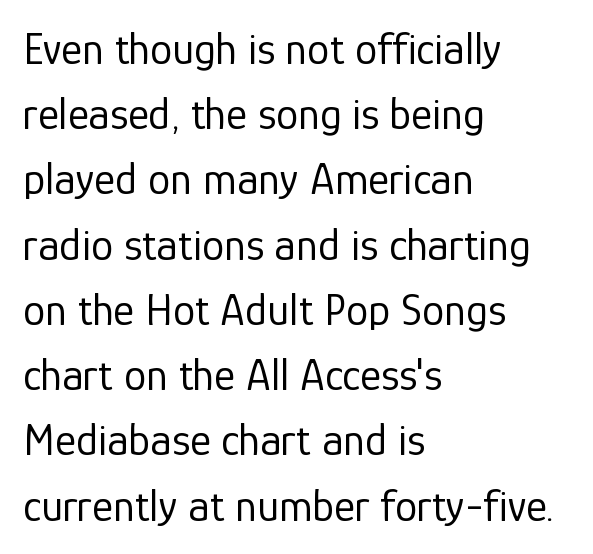
{"serif": "no", "italic": "no", "bold": "no", "weight": "regular", "width": "normal", "stroke_contrast": "low", "x_height": "medium", "monospaced": "no", "underline": "no", "align": "left", "line_spacing": "normal", "line_spacing_ratio": 1.45, "letter_spacing": "normal", "letter_spacing_em": 0.0, "glyph_px": 45}
